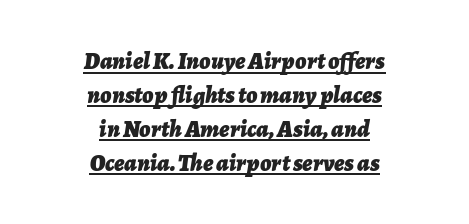
{"italic": "yes", "lean": "right", "slant_degrees": 7, "bold": "yes", "underline": "yes", "align": "center", "line_spacing": "normal", "line_spacing_ratio": 1.41, "letter_spacing": "normal", "letter_spacing_em": 0.0, "glyph_px": 24}
